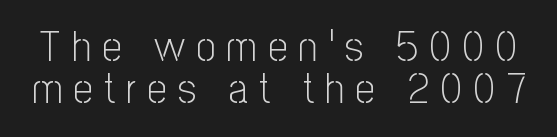
Q: Is the text bold? A: No.
Q: Is the text italic (slanted)? A: No, it is upright.
Q: Is the typeface a serif or a sans-serif typeface? A: Sans-serif.
Q: Is the text underlined? A: No.
Q: Is the spacing between letters normal or unusually wide? A: Unusually wide.
Q: Is the spacing between lines tight, normal or loose? A: Tight.
Q: Width (condensed, normal, or wide)? A: Condensed.
Q: Stroke contrast? A: Low.
Q: x-height? A: Medium.
Q: Monospaced? A: No.
